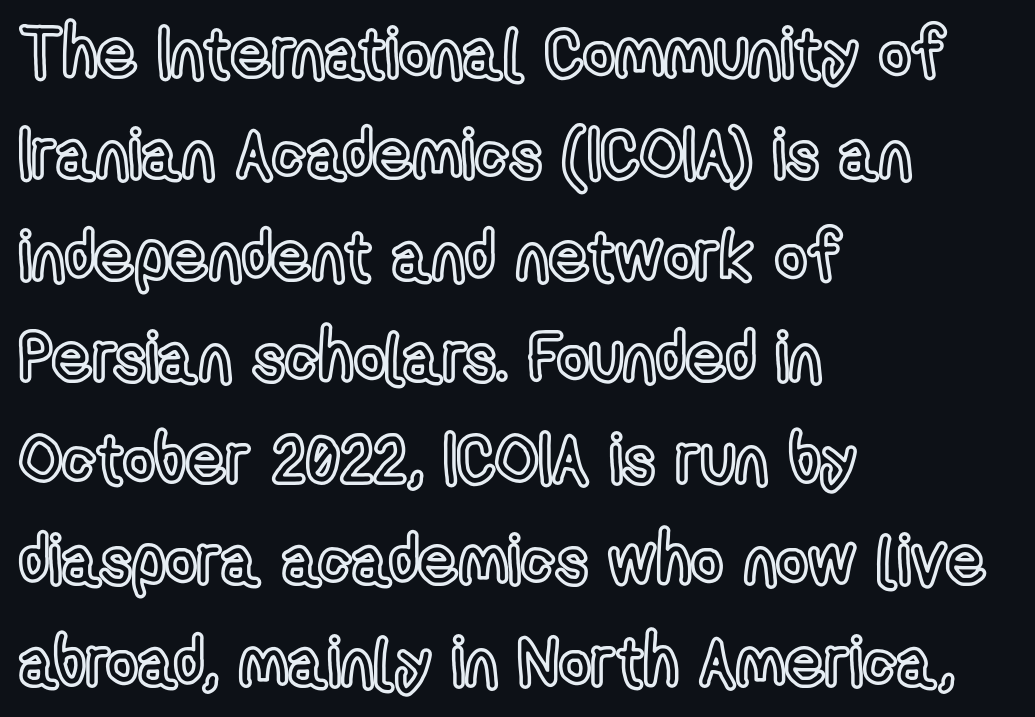
The image shows 69 px condensed type, upright; set left-aligned, normal line spacing (1.47x), normal letter spacing, not underlined; a medium x-height.
